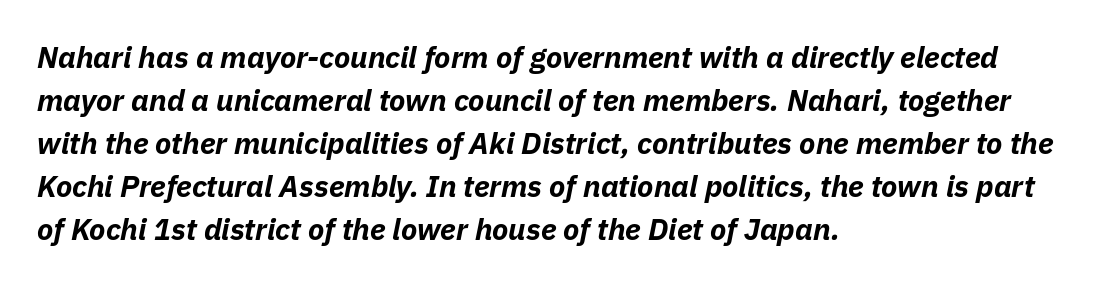
{"italic": "yes", "lean": "right", "slant_degrees": 11, "bold": "yes", "weight": "bold", "width": "normal", "stroke_contrast": "low", "x_height": "medium", "monospaced": "no", "underline": "no", "align": "left", "line_spacing": "normal", "line_spacing_ratio": 1.43, "letter_spacing": "normal", "letter_spacing_em": 0.0, "glyph_px": 30}
